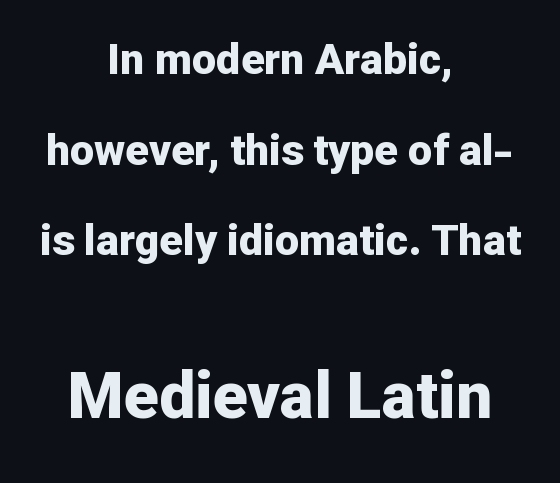
Q: Is the text bold? A: Yes.
Q: Is the text italic (slanted)? A: No, it is upright.
Q: Is the typeface a serif or a sans-serif typeface? A: Sans-serif.
Q: Is the text underlined? A: No.
Q: How is the paragraph aligned? A: Centered.
Q: Is the spacing between letters normal or unusually wide? A: Normal.
Q: Is the spacing between lines tight, normal or loose? A: Loose.
Q: Which block of text is set in a larger size, the first (top) or the second (bottom)? A: The second (bottom) one.
Q: Width (condensed, normal, or wide)? A: Normal.
Q: Stroke contrast? A: Low.
Q: x-height? A: Medium.
Q: Monospaced? A: No.
